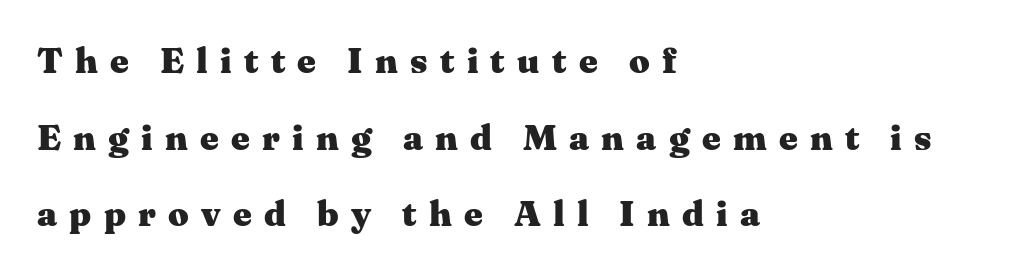
{"serif": "yes", "italic": "no", "bold": "yes", "weight": "heavy", "width": "wide", "stroke_contrast": "medium", "x_height": "medium", "monospaced": "no", "underline": "no", "align": "left", "line_spacing": "loose", "line_spacing_ratio": 2.13, "letter_spacing": "wide", "letter_spacing_em": 0.34, "glyph_px": 36}
